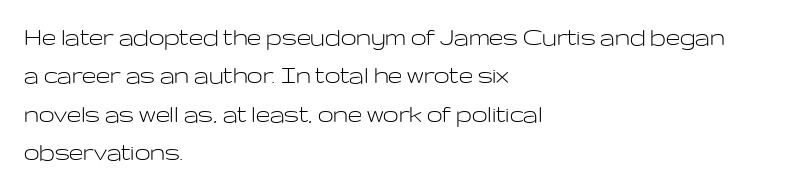
{"serif": "no", "italic": "no", "bold": "no", "weight": "light", "width": "wide", "stroke_contrast": "low", "x_height": "medium", "monospaced": "no", "underline": "no", "align": "left", "line_spacing": "normal", "line_spacing_ratio": 1.37, "letter_spacing": "normal", "letter_spacing_em": 0.0, "glyph_px": 28}
